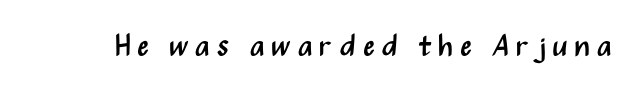
{"serif": "no", "italic": "no", "bold": "no", "weight": "regular", "width": "condensed", "stroke_contrast": "medium", "x_height": "medium", "monospaced": "no", "underline": "no", "letter_spacing": "wide", "letter_spacing_em": 0.22, "glyph_px": 30}
